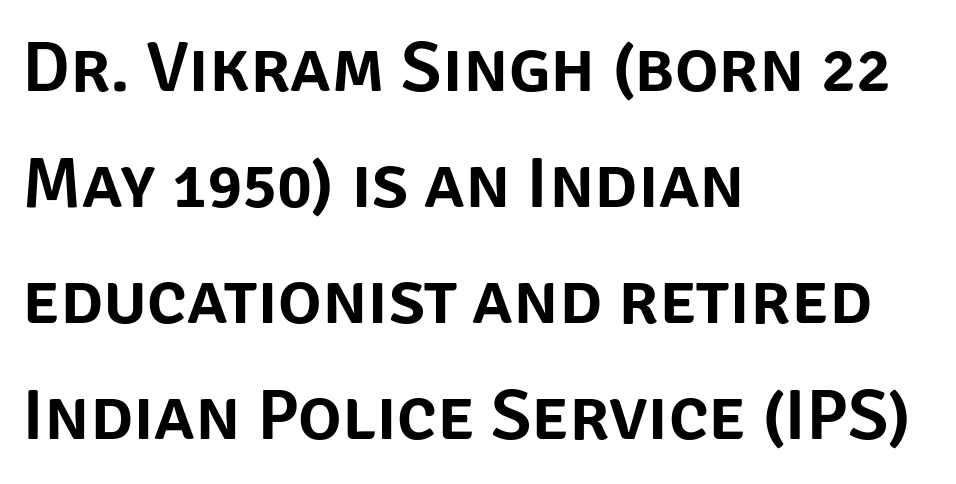
The image shows 73 px sans-serif type, upright; set left-aligned, normal line spacing (1.59x), normal letter spacing, not underlined; low stroke contrast and a large x-height.
